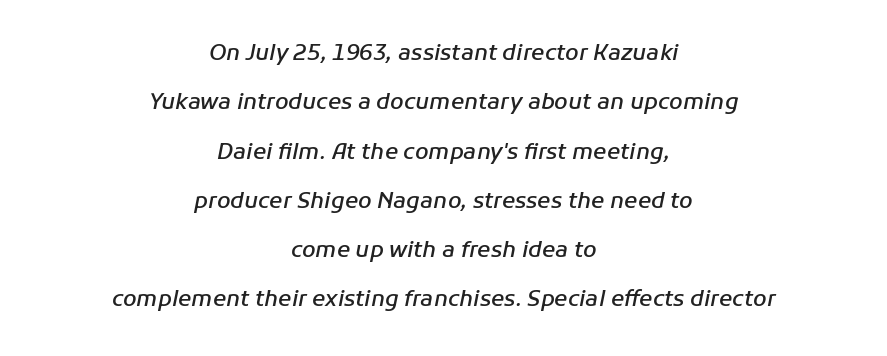
The image shows 22 px text type, italic (leaning right); set centered, loose line spacing (2.24x), normal letter spacing, not underlined.
